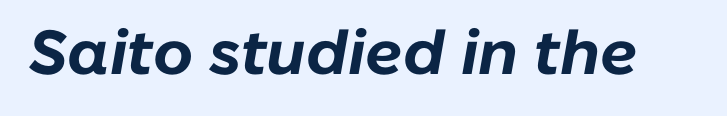
No word sits above an underline. The type is set solid horizontally, with unmodified tracking. Pretty heavy lettering here — definitely bold. The passage shown is typed in a proportional face where columns would drift. Characters are canted at an angle relative to the baseline's perpendicular.
